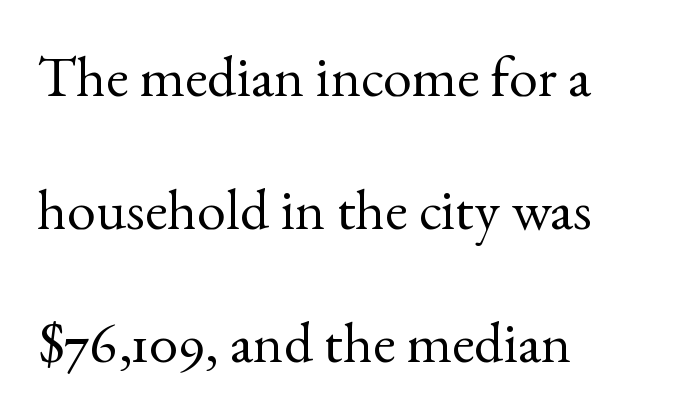
Q: Is the text bold? A: No.
Q: Is the text italic (slanted)? A: No, it is upright.
Q: Is the typeface a serif or a sans-serif typeface? A: Serif.
Q: Is the text underlined? A: No.
Q: How is the paragraph aligned? A: Left-aligned.
Q: Is the spacing between letters normal or unusually wide? A: Normal.
Q: Is the spacing between lines tight, normal or loose? A: Loose.
Q: Width (condensed, normal, or wide)? A: Normal.
Q: x-height? A: Small.
Q: Monospaced? A: No.
